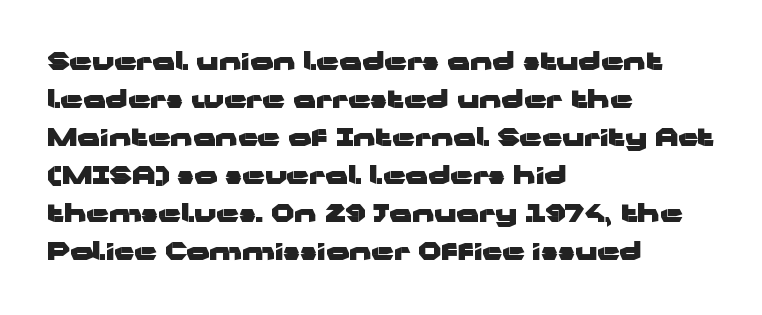
Leftover space on each line is placed entirely after the last word. Normally led — the rows are evenly, conventionally spaced. Type without underlining. Here the glyphs are tracked normally, forming tight word shapes.
